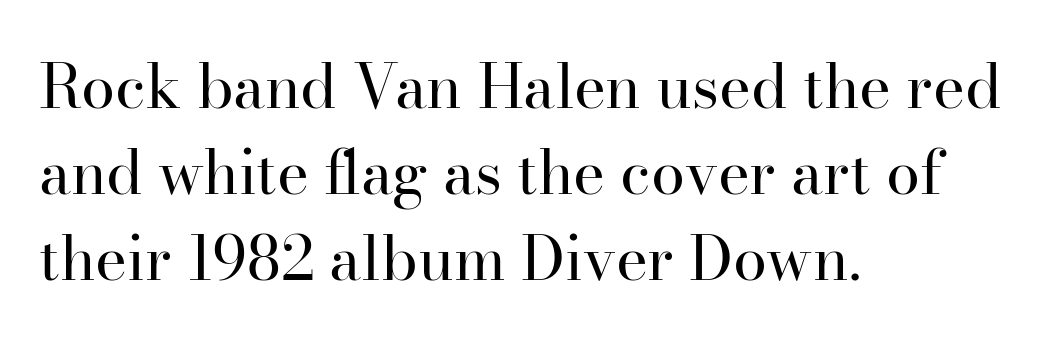
{"serif": "yes", "italic": "no", "bold": "no", "weight": "regular", "width": "normal", "stroke_contrast": "high", "x_height": "small", "monospaced": "no", "underline": "no", "align": "left", "line_spacing": "normal", "line_spacing_ratio": 1.41, "letter_spacing": "normal", "letter_spacing_em": 0.0, "glyph_px": 61}
